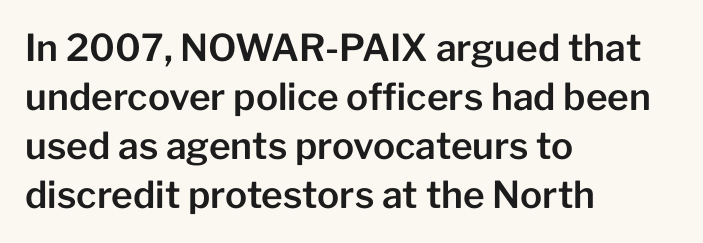
Q: Is the text italic (slanted)? A: No, it is upright.
Q: Is the typeface a serif or a sans-serif typeface? A: Sans-serif.
Q: Is the text underlined? A: No.
Q: How is the paragraph aligned? A: Left-aligned.
Q: Is the spacing between letters normal or unusually wide? A: Normal.
Q: Is the spacing between lines tight, normal or loose? A: Normal.
Q: Width (condensed, normal, or wide)? A: Normal.
Q: Stroke contrast? A: Low.
Q: x-height? A: Medium.
Q: Monospaced? A: No.
